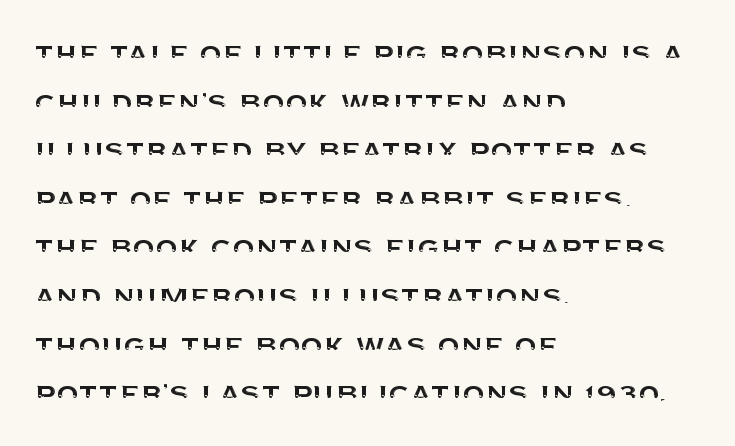
The image shows 36 px sans-serif type, upright; set left-aligned, normal line spacing (1.35x), normal letter spacing, not underlined; medium stroke contrast and a large x-height.
